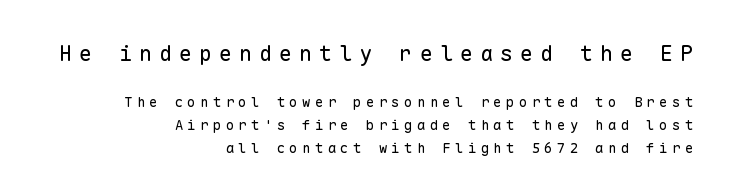
Compare the two chunks: the upper has the greater cap height. The lettering holds an erect, upright posture throughout. How would I describe the line gaps? Plain and ordinary. Where is the straight margin? On the right. The line texture is sparse and dotted thanks to wide tracking. Caption: face not bold, strokes unweighted.
